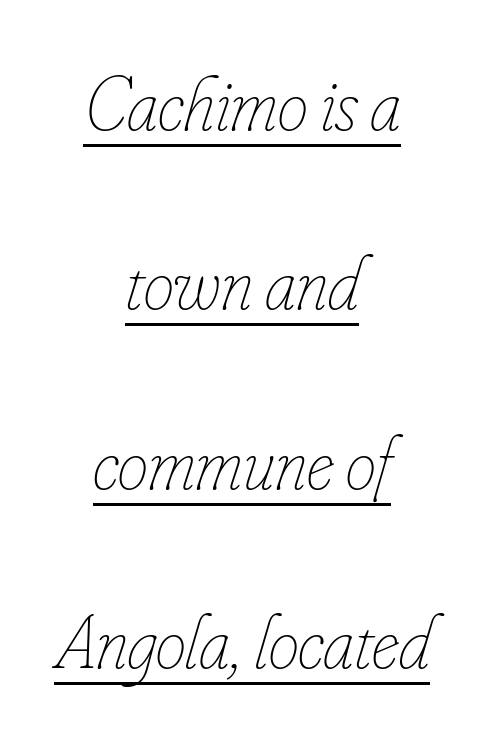
What stands out about the letter spacing? Nothing — it is the standard amount. The passage shown is typed in a proportional face where columns would drift. One-word summary of the alignment: center. Bold? No — there's no thickening of the strokes. A typesetter would call this leading open, well beyond the default.
